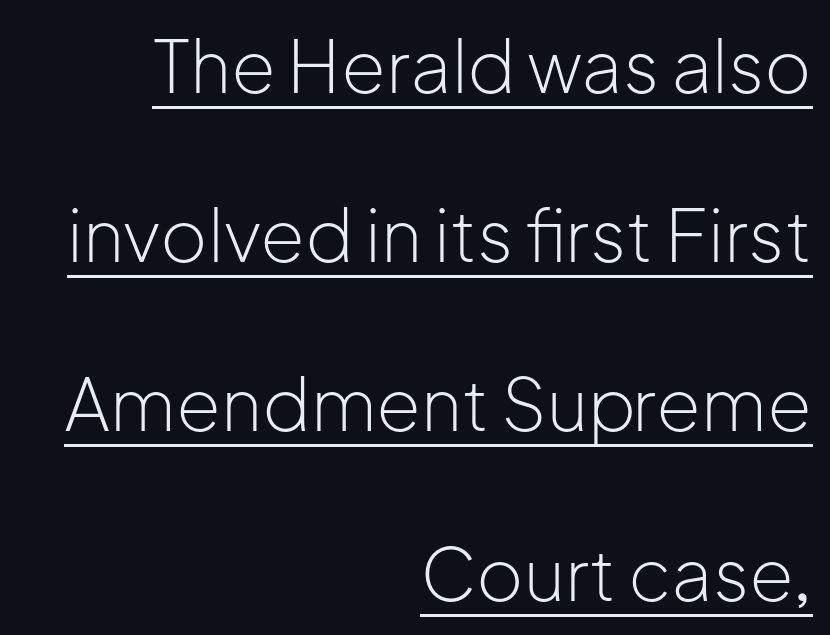
{"serif": "no", "italic": "no", "bold": "no", "weight": "light", "width": "normal", "stroke_contrast": "low", "x_height": "medium", "monospaced": "no", "underline": "yes", "align": "right", "line_spacing": "loose", "line_spacing_ratio": 2.35, "letter_spacing": "normal", "letter_spacing_em": 0.0, "glyph_px": 72}
